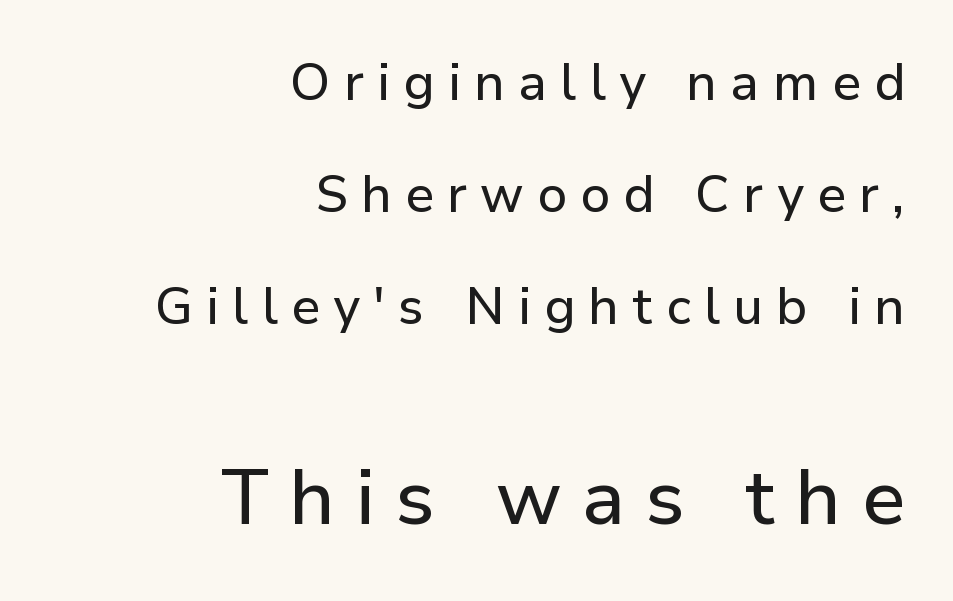
The rendering enlarges the type as you move from the upper chunk to the lower. Each letter keeps its own natural width here, so spacing adapts to shape. A typesetter would call this leading open, well beyond the default. Check the space under the baseline: it is left empty.
